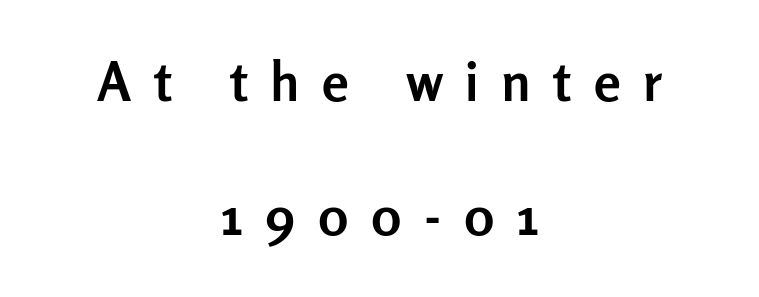
Centered paragraph, ragged on both sides. The typography opts for an upright posture over an oblique one. This sample has the flowing, uneven cadence of proportional lettering. This block would shrink considerably if given ordinary leading; it's expanded now. Just letters on the line, the space beneath them empty. No feet cap the strokes, marking this as sans-serif type.
